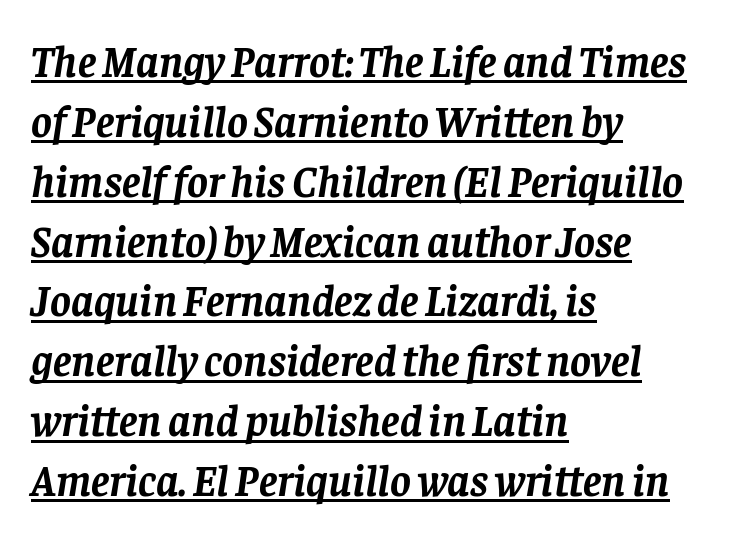
{"serif": "yes", "italic": "yes", "lean": "right", "slant_degrees": 8, "bold": "yes", "weight": "semibold", "width": "normal", "stroke_contrast": "low", "x_height": "large", "monospaced": "no", "underline": "yes", "align": "left", "line_spacing": "normal", "line_spacing_ratio": 1.36, "letter_spacing": "normal", "letter_spacing_em": 0.0, "glyph_px": 44}
